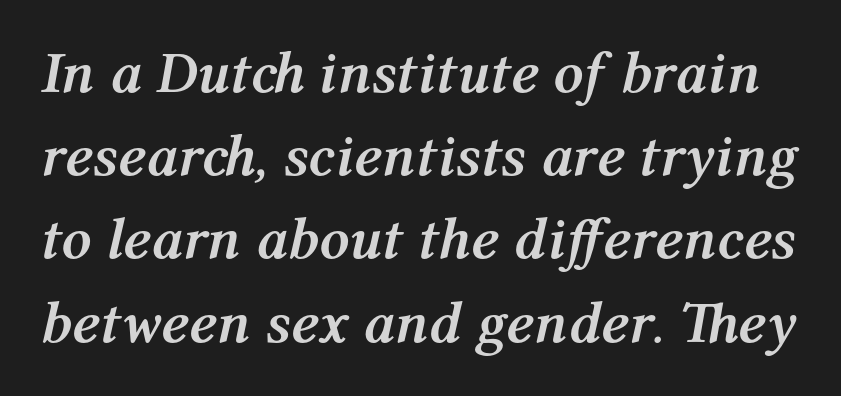
Proportional: the letters do not fall into vertical columns. The space between consecutive lines is moderate. The words here are not underlined. Caption: standard tracking, unaltered. On the weight axis this lands at bold, roughly 700.
